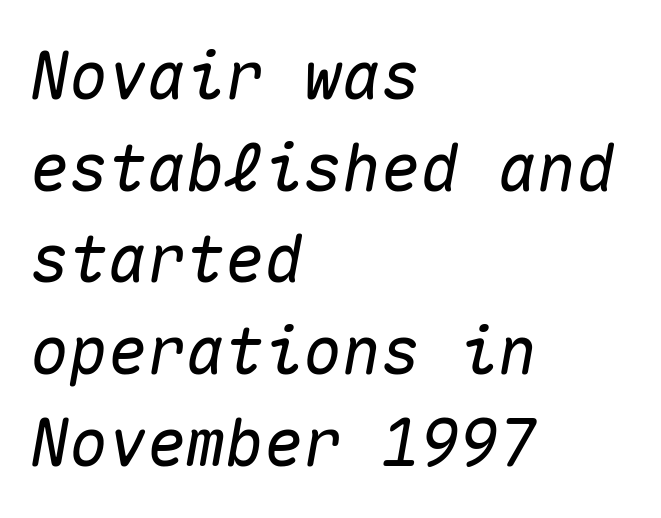
Horizontal alignment here is leftward, the default for most running prose. If you measured baseline to baseline, you'd find a middling distance. A bare baseline throughout the passage. The letters march in equal steps, a hallmark of fixed-pitch type. Compared with typical body copy, the letter spacing here is the same.
